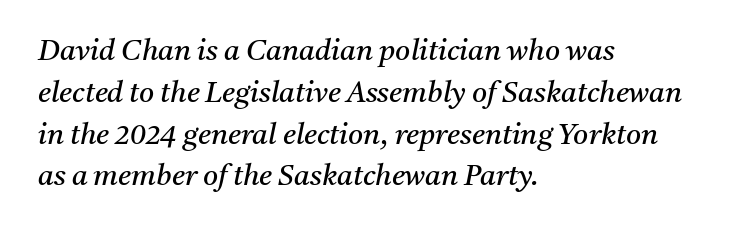
This reads as an unemphasized weight, regular at the heaviest. Are there feet on the stems? There are — it's a serif. Any mark beneath the type? The region is blank. These lines stack with their left ends in a neat column. The typography opts for an oblique posture over an upright one.
